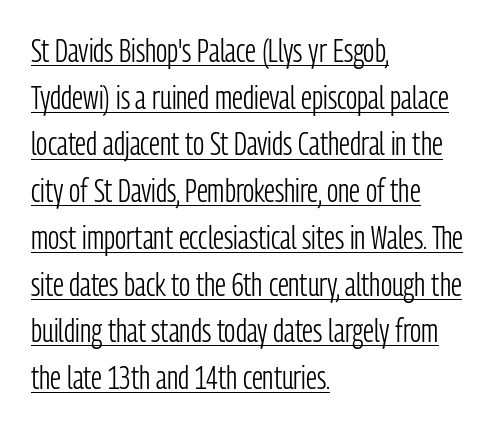
Q: Is the text bold? A: No.
Q: Is the text italic (slanted)? A: No, it is upright.
Q: Is the typeface a serif or a sans-serif typeface? A: Sans-serif.
Q: Is the text underlined? A: Yes.
Q: How is the paragraph aligned? A: Left-aligned.
Q: Is the spacing between letters normal or unusually wide? A: Normal.
Q: Is the spacing between lines tight, normal or loose? A: Normal.
Q: Width (condensed, normal, or wide)? A: Condensed.
Q: Stroke contrast? A: Low.
Q: x-height? A: Medium.
Q: Monospaced? A: No.
